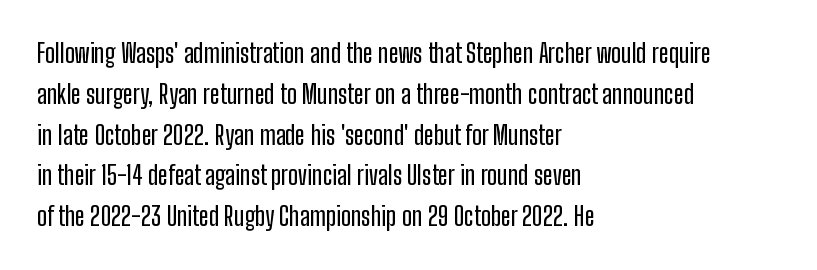
The space between consecutive lines is moderate. This sample uses plain, unmodified letter spacing. Layout note: lines flush left. No italicization has been applied; the sample stays upright. The passage shown is not underscored anywhere.
